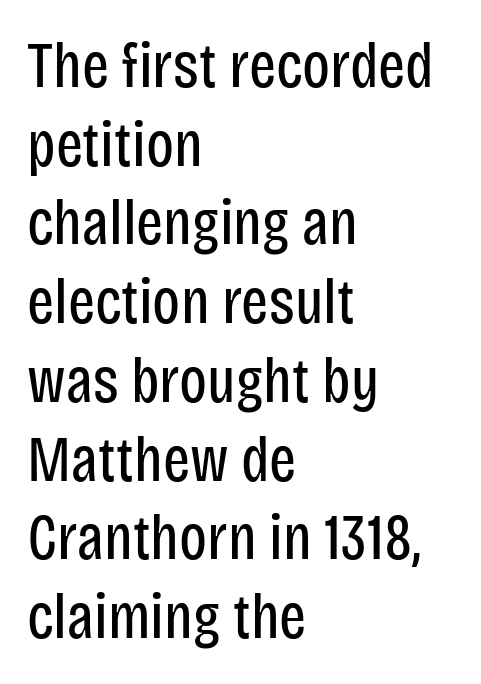
{"serif": "no", "italic": "no", "bold": "no", "weight": "regular", "width": "condensed", "stroke_contrast": "low", "x_height": "large", "monospaced": "no", "underline": "no", "align": "left", "line_spacing_ratio": 1.23, "letter_spacing": "normal", "letter_spacing_em": 0.0, "glyph_px": 64}
